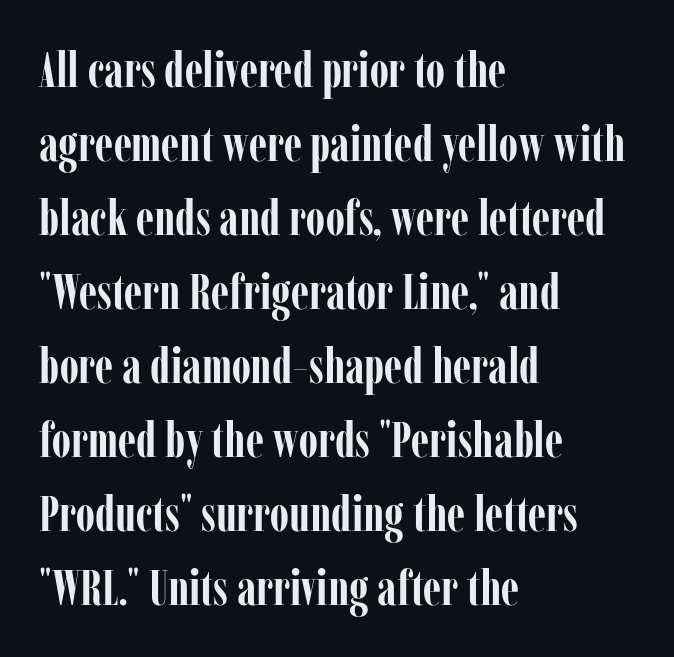
Characters remain perfectly vertical along every line. Varying glyph widths throughout — classic text-font behaviour. The rag falls on the right side of this text block. Stroke thickness is high; the sample reads as a true bold. Clear beneath every line of the passage. A serif font was chosen for this passage.
